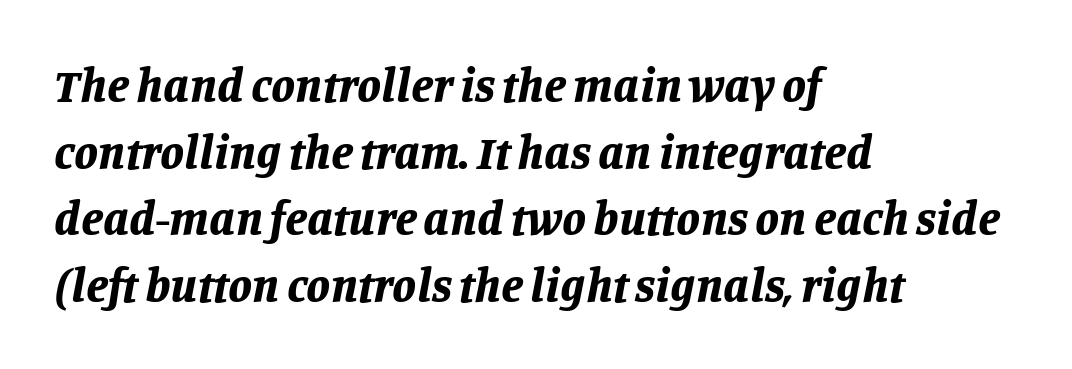
{"italic": "yes", "lean": "right", "slant_degrees": 11, "bold": "yes", "weight": "bold", "width": "normal", "stroke_contrast": "low", "x_height": "large", "monospaced": "no", "underline": "no", "align": "left", "line_spacing": "normal", "line_spacing_ratio": 1.39, "letter_spacing": "normal", "letter_spacing_em": 0.0, "glyph_px": 48}
